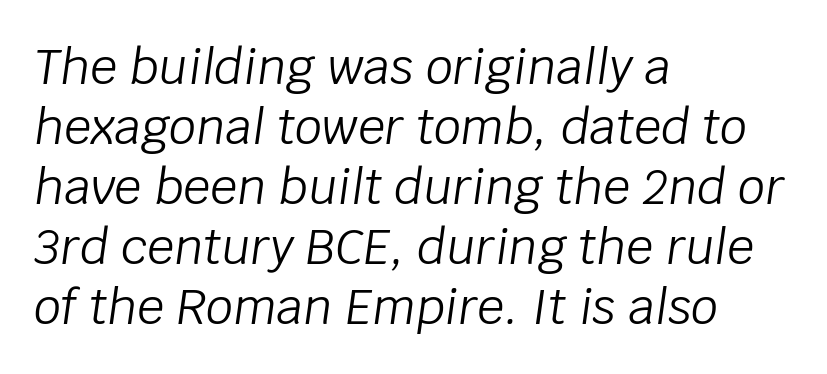
{"italic": "yes", "lean": "right", "slant_degrees": 8, "bold": "no", "weight": "light", "width": "normal", "stroke_contrast": "low", "x_height": "large", "monospaced": "no", "underline": "no", "align": "left", "line_spacing": "normal", "line_spacing_ratio": 1.25, "letter_spacing": "normal", "letter_spacing_em": 0.0, "glyph_px": 48}
